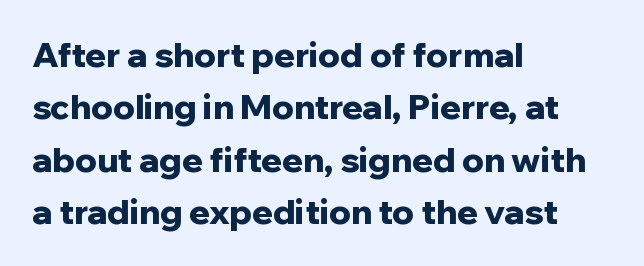
Q: Is the text bold? A: Yes.
Q: Is the text italic (slanted)? A: No, it is upright.
Q: Is the typeface a serif or a sans-serif typeface? A: Sans-serif.
Q: Is the text underlined? A: No.
Q: How is the paragraph aligned? A: Left-aligned.
Q: Is the spacing between letters normal or unusually wide? A: Normal.
Q: Is the spacing between lines tight, normal or loose? A: Normal.
Q: Width (condensed, normal, or wide)? A: Normal.
Q: Stroke contrast? A: Low.
Q: x-height? A: Medium.
Q: Monospaced? A: No.
